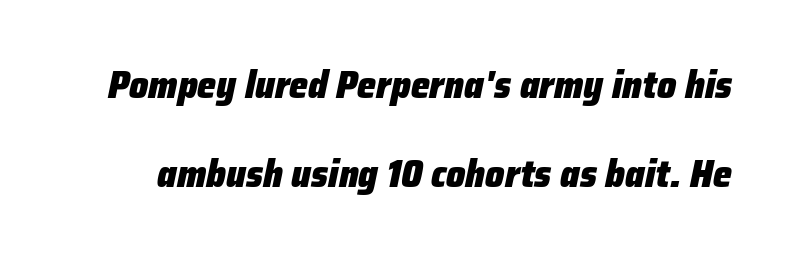
Q: Is the text bold? A: Yes.
Q: Is the text italic (slanted)? A: Yes, it leans right by about 12 degrees.
Q: Is the text underlined? A: No.
Q: Is the spacing between letters normal or unusually wide? A: Normal.
Q: Is the spacing between lines tight, normal or loose? A: Loose.
Q: Width (condensed, normal, or wide)? A: Normal.
Q: Stroke contrast? A: Low.
Q: x-height? A: Medium.
Q: Monospaced? A: No.
